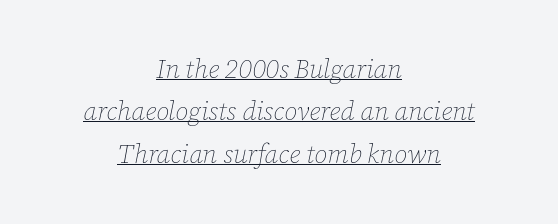
Between one letter and the next there's only the usual sliver of space. Vertical spacing — default. A typesetter would mark this as italic. What decoration does the sample have? An underline.
